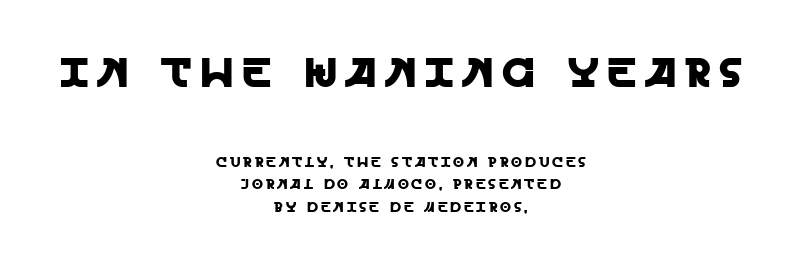
Short and long lines alike share a common midpoint. Is the letter spacing exaggerated? Yes — the characters are pushed far apart. Varying glyph widths throughout — classic text-font behaviour. You get the large type first, then a drop to smaller type. In terms of letterform style, serifs are entirely absent.
